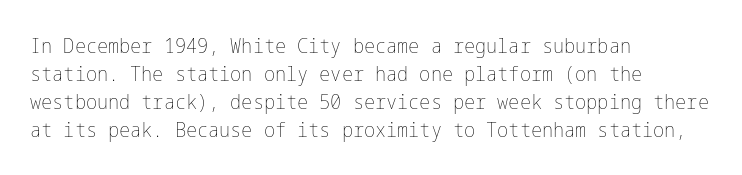
{"italic": "no", "bold": "no", "underline": "no", "align": "left", "line_spacing": "normal", "line_spacing_ratio": 1.34, "letter_spacing": "normal", "letter_spacing_em": 0.0, "glyph_px": 21}
